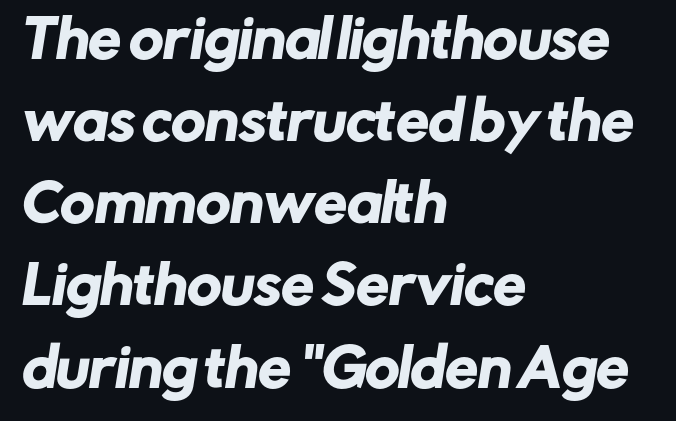
Character widths vary here, with narrow letters taking less room than wide ones. No word sits above an underline. The compositor pushed each line to the left boundary. Observe the ordinary spacing: letters are neighbours, not strangers.
